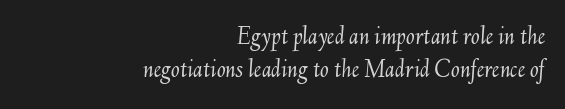
{"italic": "yes", "lean": "right", "slant_degrees": 6, "bold": "no", "underline": "no", "align": "right", "line_spacing": "normal", "line_spacing_ratio": 1.26, "letter_spacing": "normal", "letter_spacing_em": 0.0, "glyph_px": 26}
